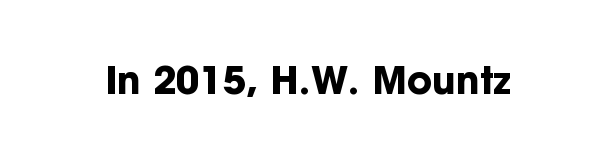
The image shows 38 px bold sans-serif type, upright; set normal letter spacing, not underlined; low stroke contrast and a medium x-height.
